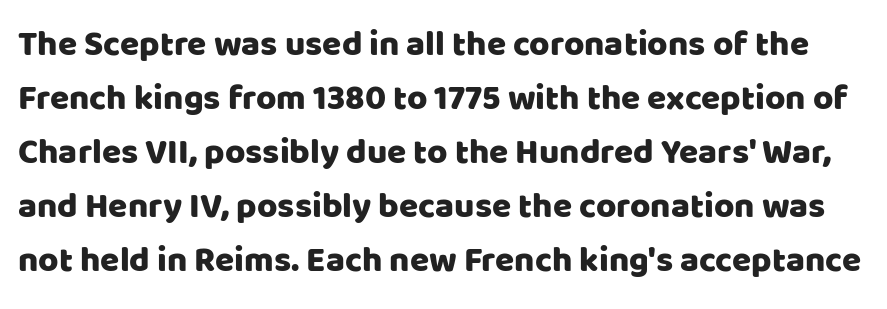
Q: Is the text italic (slanted)? A: No, it is upright.
Q: Is the typeface a serif or a sans-serif typeface? A: Sans-serif.
Q: Is the text underlined? A: No.
Q: Is the spacing between letters normal or unusually wide? A: Normal.
Q: Is the spacing between lines tight, normal or loose? A: Normal.
Q: Width (condensed, normal, or wide)? A: Normal.
Q: Stroke contrast? A: Low.
Q: x-height? A: Large.
Q: Monospaced? A: No.
